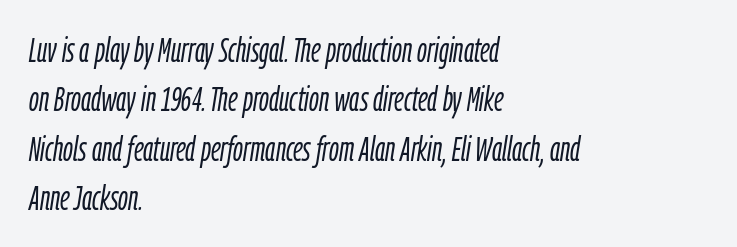
The passage shown is not bold in any degree. There is no visible air inserted between adjacent glyphs. Proportional: the letters do not fall into vertical columns. Italic? Definitely — the glyphs are oblique.
